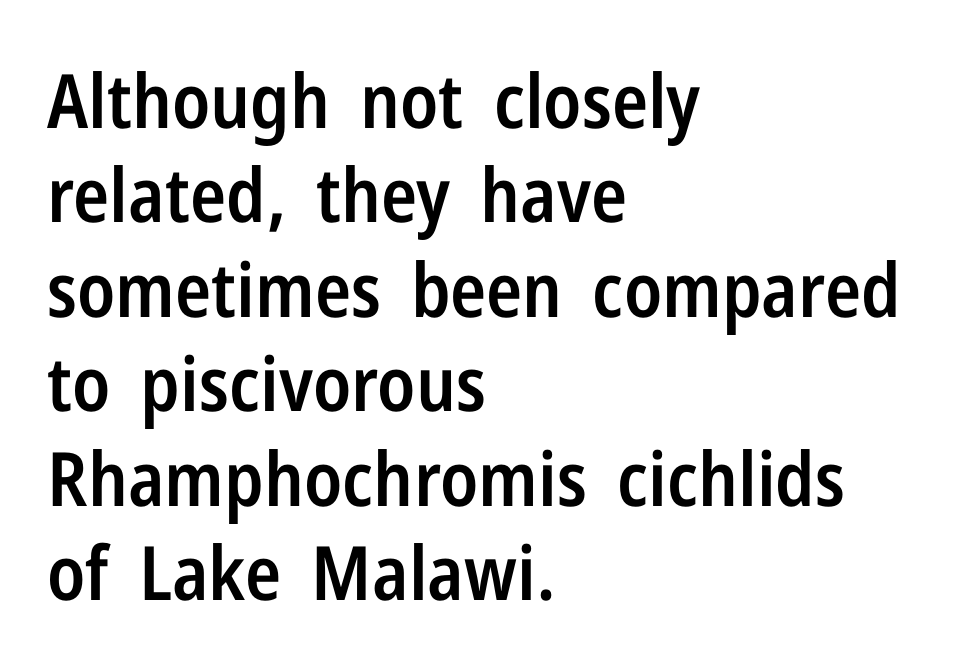
The image shows 75 px semibold, condensed sans-serif type, upright; set left-aligned, normal line spacing (1.26x), normal letter spacing, not underlined; low stroke contrast and a medium x-height.
